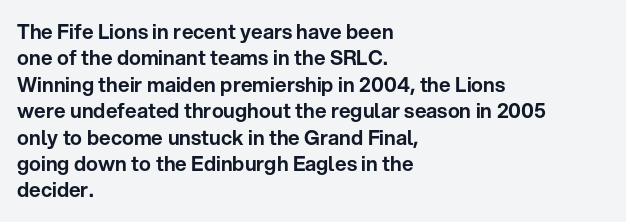
Default kerning and tracking; the words read as compact shapes. Evenly set lines give the paragraph a standard silhouette. In CSS terms this would be text-align: left. A bare baseline throughout the passage. Every character sits straight up, as roman type does.
